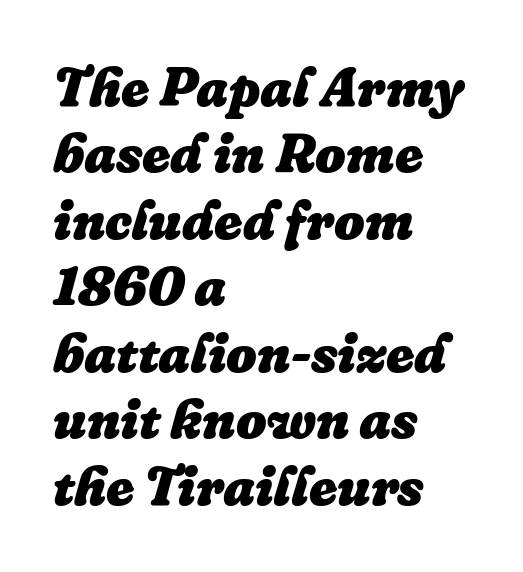
Q: Is the text bold? A: Yes.
Q: Is the text italic (slanted)? A: Yes, it leans right by about 16 degrees.
Q: Is the text underlined? A: No.
Q: How is the paragraph aligned? A: Left-aligned.
Q: Is the spacing between letters normal or unusually wide? A: Normal.
Q: Width (condensed, normal, or wide)? A: Normal.
Q: Stroke contrast? A: Low.
Q: x-height? A: Medium.
Q: Monospaced? A: No.
